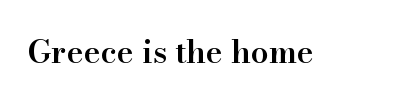
Q: Is the text bold? A: Semi-bold.
Q: Is the text italic (slanted)? A: No, it is upright.
Q: Is the typeface a serif or a sans-serif typeface? A: Serif.
Q: Is the text underlined? A: No.
Q: Is the spacing between letters normal or unusually wide? A: Normal.
Q: Width (condensed, normal, or wide)? A: Normal.
Q: Stroke contrast? A: High.
Q: x-height? A: Small.
Q: Monospaced? A: No.
